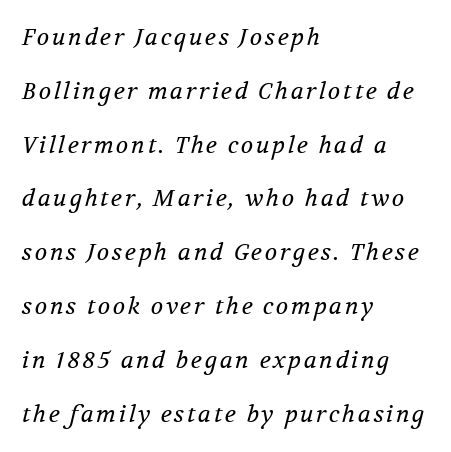
Q: Is the text bold? A: No.
Q: Is the text italic (slanted)? A: Yes, it leans right by about 12 degrees.
Q: Is the text underlined? A: No.
Q: How is the paragraph aligned? A: Left-aligned.
Q: Is the spacing between lines tight, normal or loose? A: Loose.
